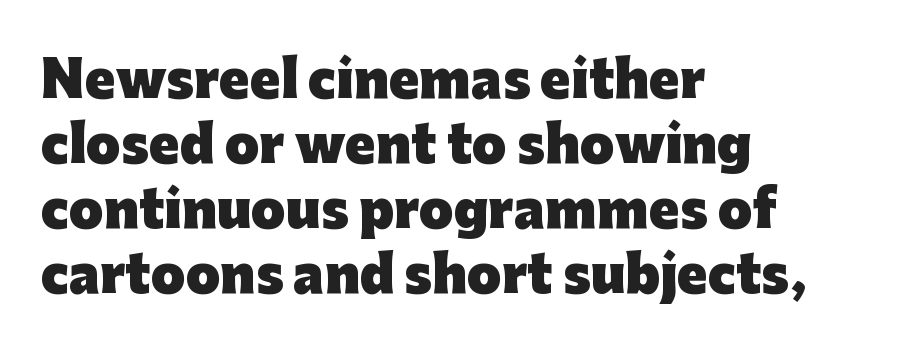
The image shows 50 px heavy sans-serif type, upright; set left-aligned, normal line spacing (1.3x), normal letter spacing, not underlined; low stroke contrast and a medium x-height.
